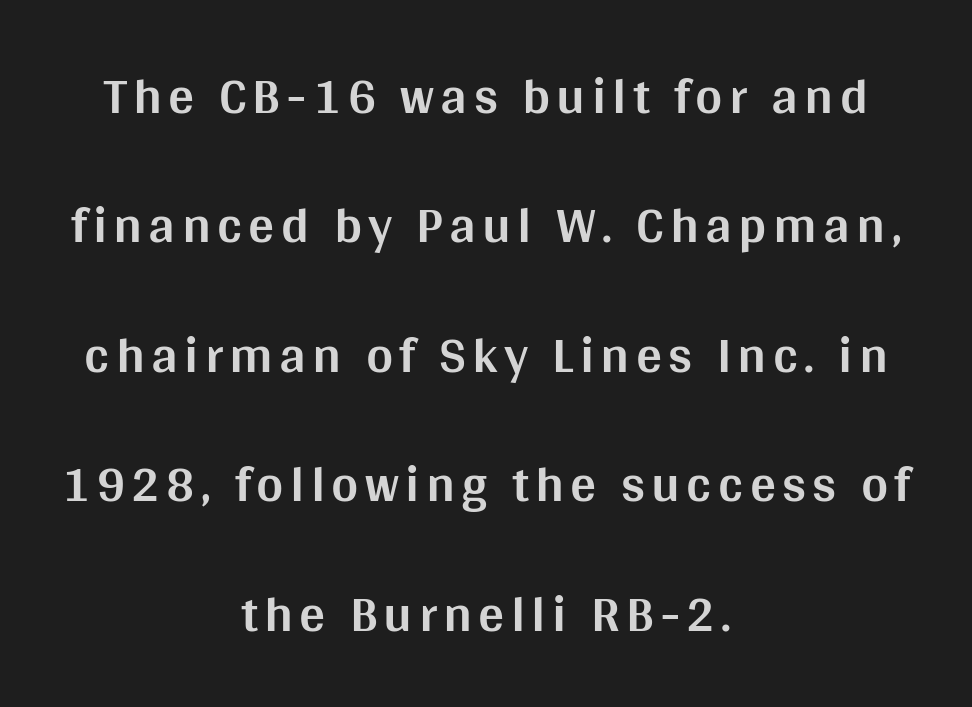
{"serif": "no", "italic": "no", "bold": "yes", "weight": "bold", "width": "normal", "stroke_contrast": "medium", "x_height": "large", "monospaced": "no", "underline": "no", "align": "center", "line_spacing": "loose", "line_spacing_ratio": 2.49, "glyph_px": 52}
